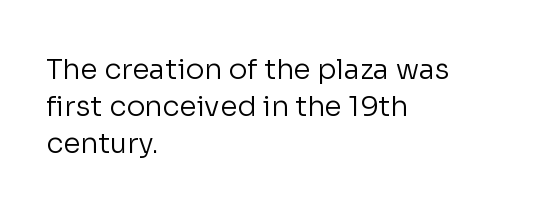
The image shows 28 px regular-weight sans-serif type, upright; set left-aligned, normal line spacing (1.32x), normal letter spacing, not underlined; low stroke contrast and a medium x-height.
